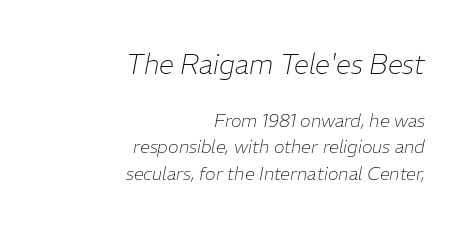
{"italic": "yes", "lean": "right", "slant_degrees": 11, "bold": "no", "underline": "no", "align": "right", "line_spacing": "normal", "line_spacing_ratio": 1.48, "letter_spacing": "normal", "letter_spacing_em": 0.0, "larger_block": "first", "size_ratio": 1.5, "glyph_px": 27}
